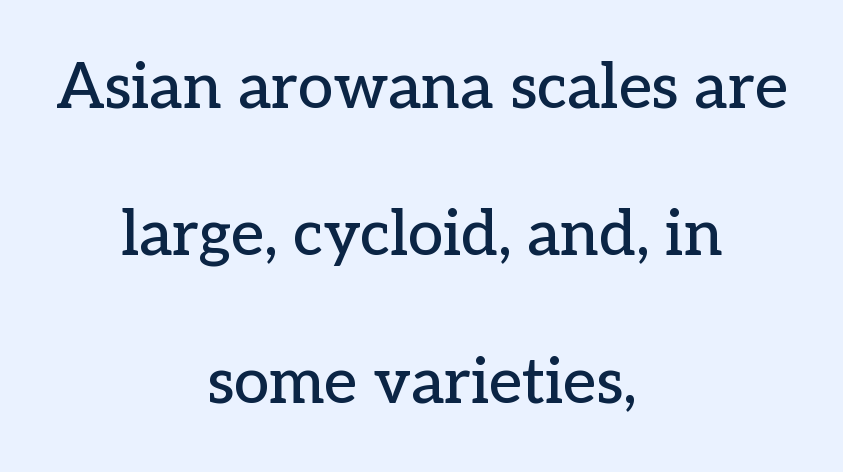
Layout note: lines centered. The font family rendered here belongs to the serif group. Loosely led — the rows are spread out. In terms of letterspacing, this is plain default setting. Character widths vary here, with narrow letters taking less room than wide ones. The type sits square on the baseline with zero lean.
